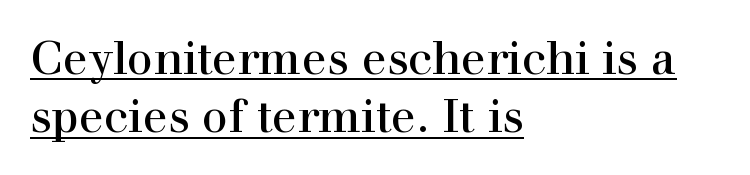
Q: Is the text italic (slanted)? A: No, it is upright.
Q: Is the typeface a serif or a sans-serif typeface? A: Serif.
Q: Is the text underlined? A: Yes.
Q: How is the paragraph aligned? A: Left-aligned.
Q: Is the spacing between letters normal or unusually wide? A: Normal.
Q: Is the spacing between lines tight, normal or loose? A: Normal.
Q: Width (condensed, normal, or wide)? A: Normal.
Q: x-height? A: Medium.
Q: Monospaced? A: No.
